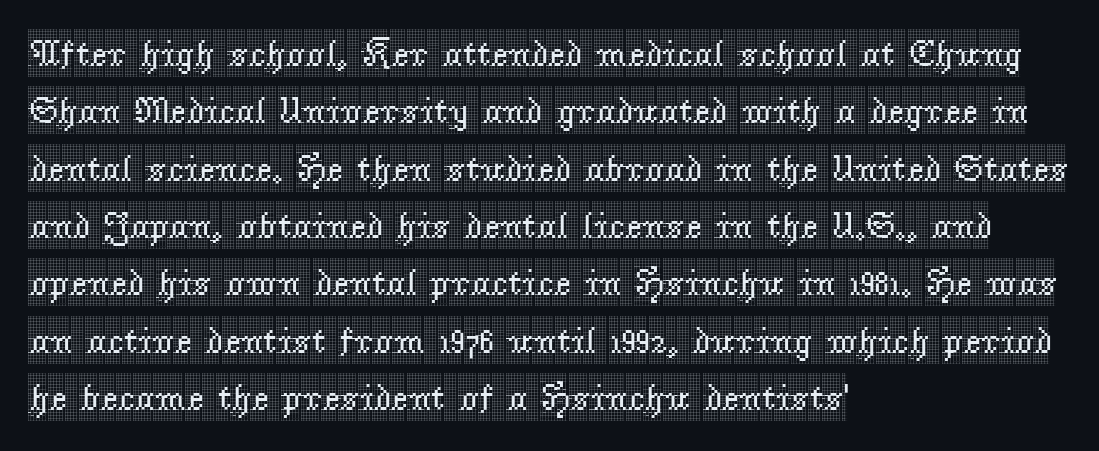
Compared with typical body copy, the letter spacing here is the same. If you drew a ruler down the left edge, every line would touch it. The specimen reads as upright at a glance. These lines are composed in type with serifs. Beneath every word, the page is bare.
